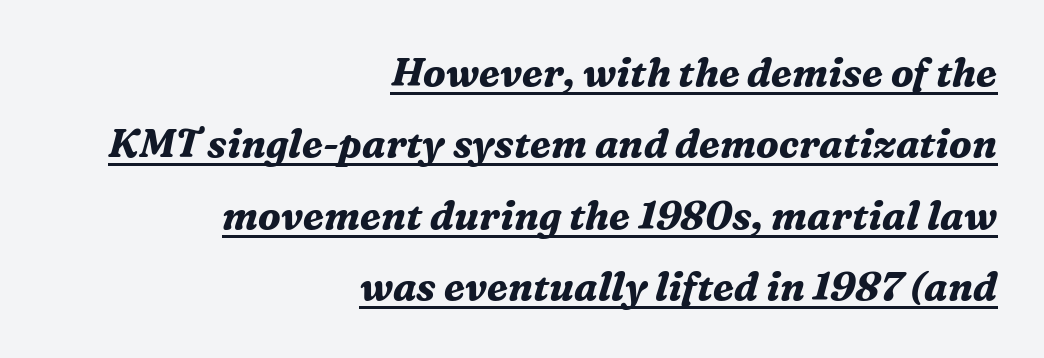
Character widths vary here, with narrow letters taking less room than wide ones. The rendering shows small feet on the letterforms — a serif design. Heft: maximum for text — a bold. Where is the straight margin? On the right. The face used here is rendered with its standard letterfit.
